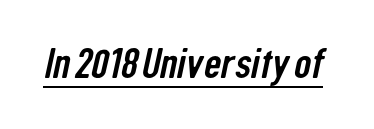
Q: Is the typeface a serif or a sans-serif typeface? A: Sans-serif.
Q: Is the text underlined? A: Yes.
Q: Is the spacing between letters normal or unusually wide? A: Normal.
Q: Width (condensed, normal, or wide)? A: Condensed.
Q: Stroke contrast? A: Low.
Q: x-height? A: Medium.
Q: Monospaced? A: No.
